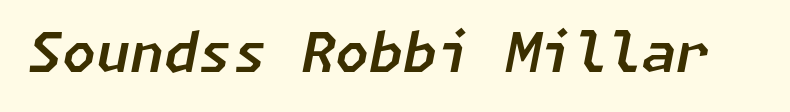
The image shows 55 px text type, italic (leaning right); set normal letter spacing, not underlined; low stroke contrast and a medium x-height.
